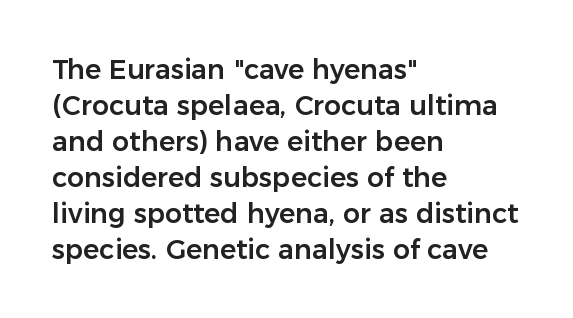
{"italic": "no", "underline": "no", "align": "left", "line_spacing": "normal", "line_spacing_ratio": 1.33, "letter_spacing": "normal", "letter_spacing_em": 0.0, "glyph_px": 27}
